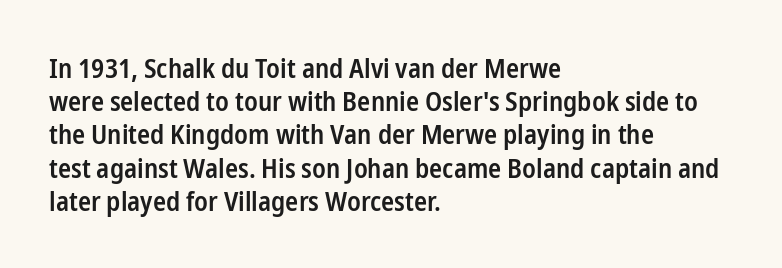
{"italic": "no", "bold": "semi", "underline": "no", "align": "left", "line_spacing_ratio": 1.23, "letter_spacing": "normal", "letter_spacing_em": 0.0, "glyph_px": 27}
